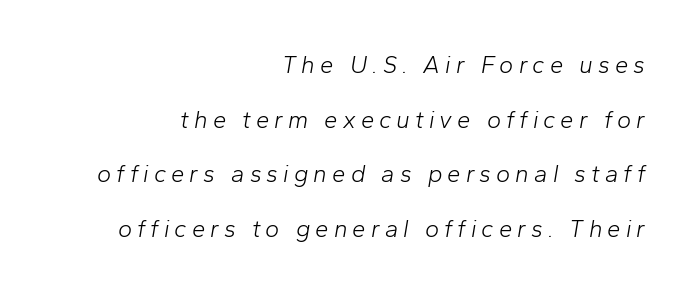
{"italic": "yes", "lean": "right", "slant_degrees": 10, "bold": "no", "underline": "no", "align": "right", "line_spacing": "loose", "line_spacing_ratio": 2.28, "letter_spacing": "wide", "letter_spacing_em": 0.21, "glyph_px": 24}
